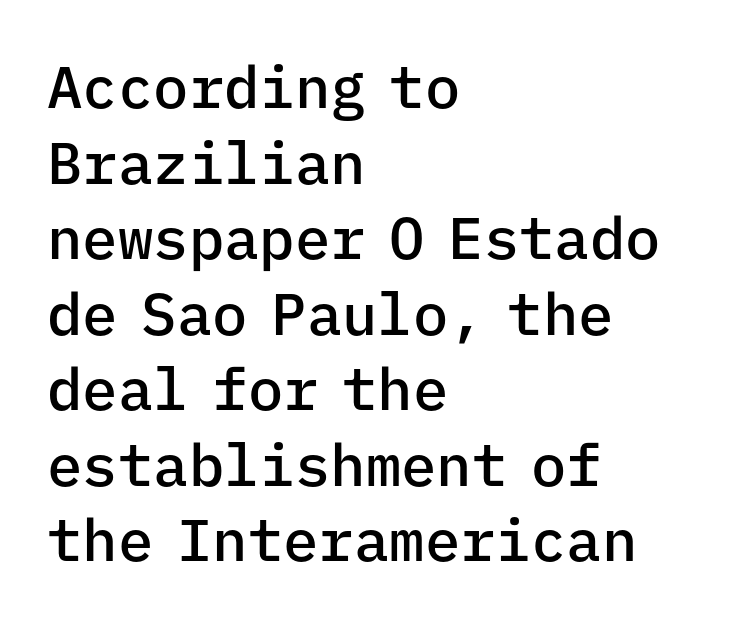
The image shows 59 px semibold sans-serif type, upright, monospaced; set left-aligned, normal line spacing (1.28x), normal letter spacing, not underlined; low stroke contrast and a medium x-height.
